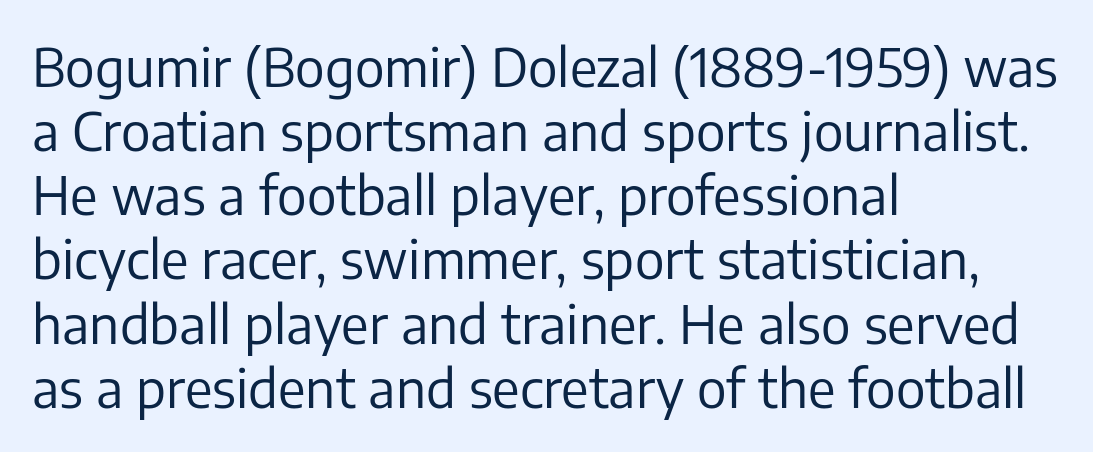
Line starts are locked; line ends wander. Examine the stroke ends and you'll find no serifs. Does extra space separate the letters? No, they use regular spacing. Compared with a typical body face, this is equally light or lighter still. Do the characters align in a grid? No, the font is proportional. Rendered with straight, roman letterforms.
